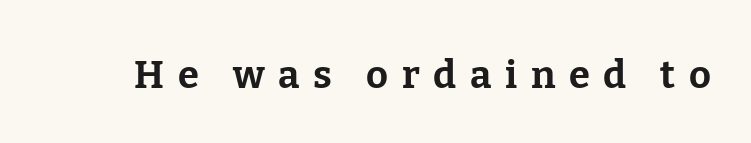
These lines have a slow, spaced-out rhythm from letter to letter. Set as a true bold cut, around the 700 mark. Unlike a clean sans, this face finishes its strokes with serifs. Descenders hang freely into open space. In terms of posture, this sample is upright.
